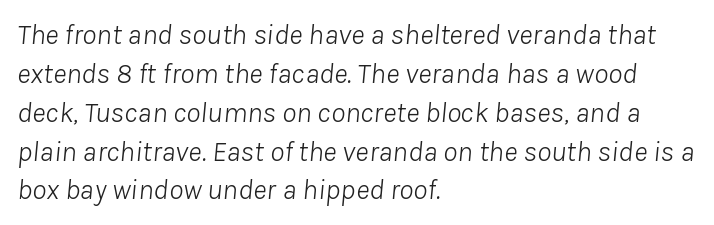
The image shows 29 px light type, italic (leaning right); set left-aligned, normal line spacing (1.34x), normal letter spacing, not underlined; low stroke contrast and a medium x-height.
